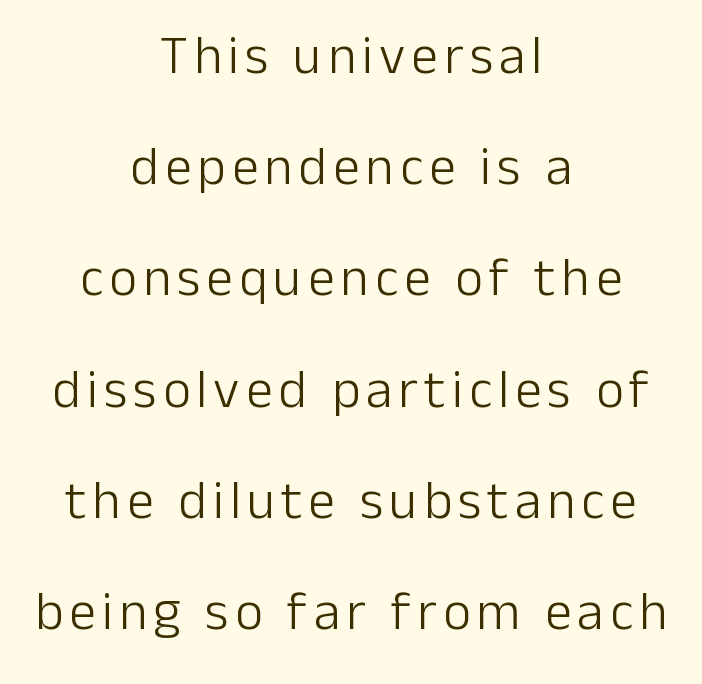
{"serif": "no", "italic": "no", "bold": "no", "weight": "light", "width": "normal", "stroke_contrast": "low", "x_height": "medium", "monospaced": "no", "underline": "no", "align": "center", "line_spacing": "loose", "line_spacing_ratio": 2.06, "glyph_px": 54}
